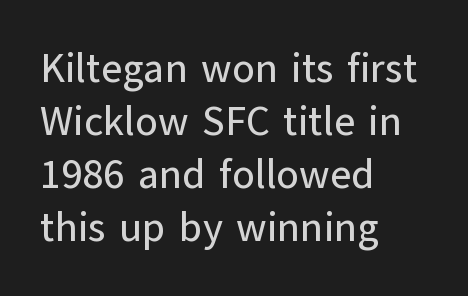
{"serif": "no", "italic": "no", "width": "normal", "stroke_contrast": "low", "x_height": "medium", "monospaced": "no", "underline": "no", "align": "left", "line_spacing": "normal", "line_spacing_ratio": 1.29, "letter_spacing": "normal", "letter_spacing_em": 0.0, "glyph_px": 41}
